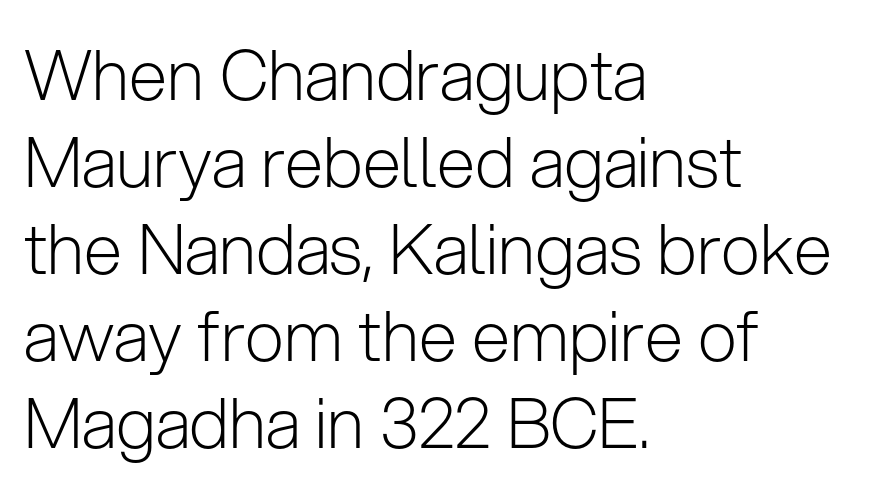
The image shows 69 px light sans-serif type, upright; set left-aligned, normal line spacing (1.26x), normal letter spacing, not underlined; low stroke contrast and a medium x-height.
